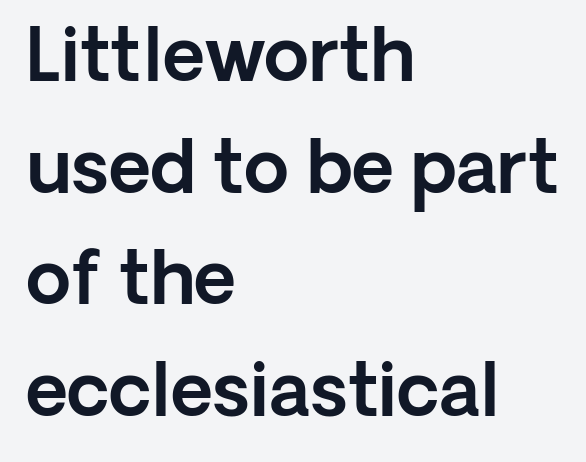
The image shows 73 px sans-serif type, upright; set left-aligned, normal line spacing (1.53x), normal letter spacing, not underlined; a medium x-height.
